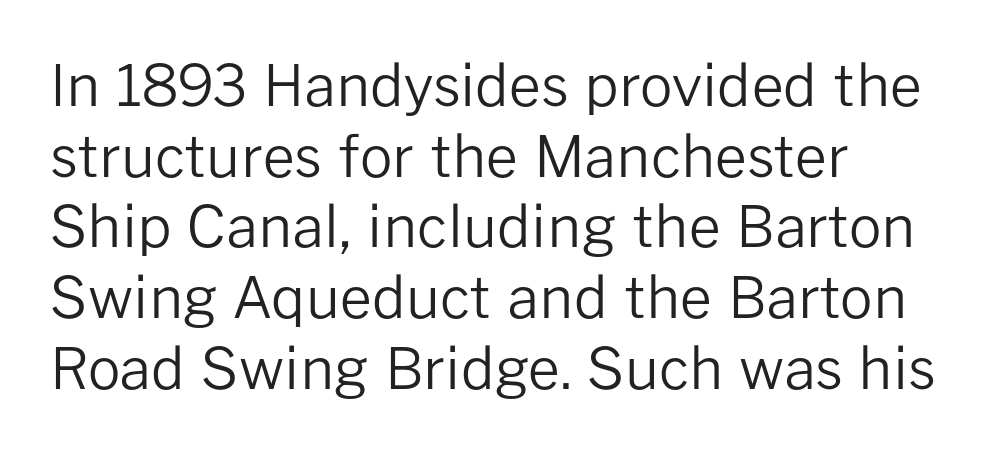
Q: Is the text bold? A: No.
Q: Is the text italic (slanted)? A: No, it is upright.
Q: Is the typeface a serif or a sans-serif typeface? A: Sans-serif.
Q: Is the text underlined? A: No.
Q: How is the paragraph aligned? A: Left-aligned.
Q: Is the spacing between letters normal or unusually wide? A: Normal.
Q: Width (condensed, normal, or wide)? A: Normal.
Q: Stroke contrast? A: Low.
Q: x-height? A: Medium.
Q: Monospaced? A: No.
